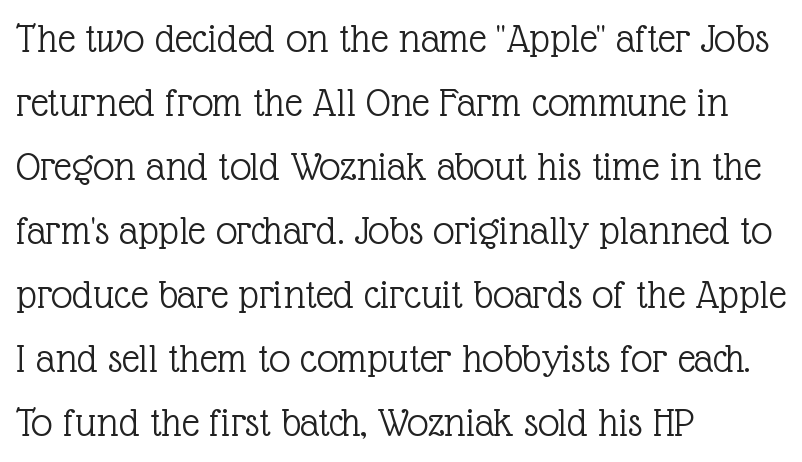
If you drew a ruler down the left edge, every line would touch it. What kind of face is this? One with serifs. Is this a heavy cut? Hardly; it is regular or lighter. The passage shown is not underscored anywhere. Character widths vary here, with narrow letters taking less room than wide ones. The gaps between neighbouring characters are ordinary and unremarkable.
